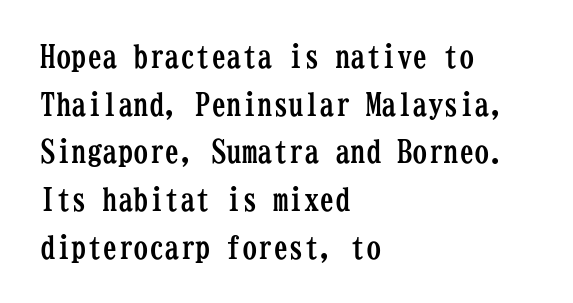
Q: Is the text bold? A: Yes.
Q: Is the text italic (slanted)? A: No, it is upright.
Q: Is the typeface a serif or a sans-serif typeface? A: Serif.
Q: Is the text underlined? A: No.
Q: How is the paragraph aligned? A: Left-aligned.
Q: Is the spacing between letters normal or unusually wide? A: Normal.
Q: Is the spacing between lines tight, normal or loose? A: Normal.
Q: Width (condensed, normal, or wide)? A: Condensed.
Q: Stroke contrast? A: Low.
Q: x-height? A: Medium.
Q: Monospaced? A: Yes.
